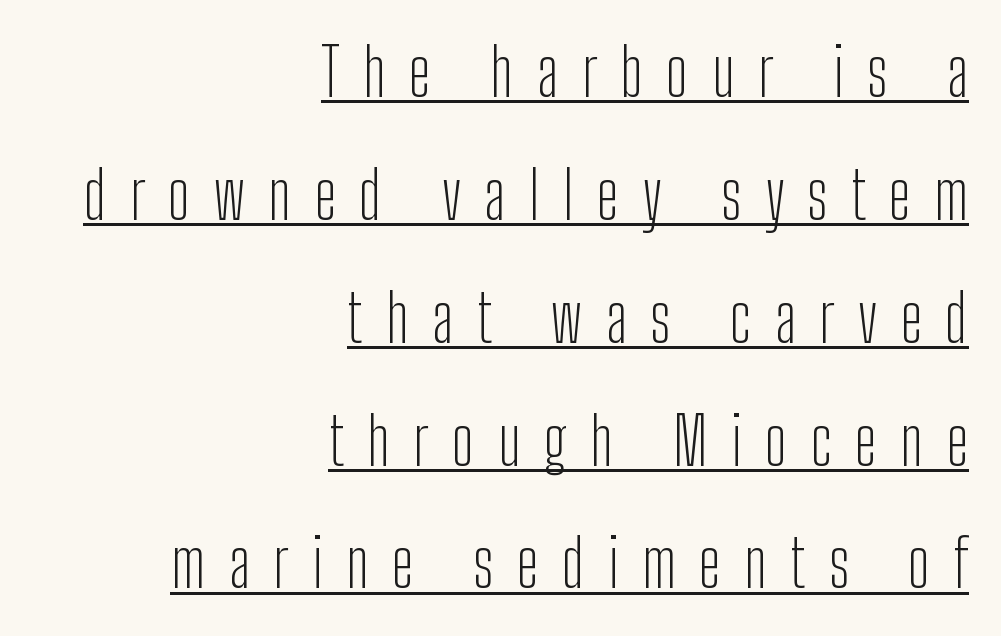
Tracking value appears strongly positive — letters spread wide. The rendering uses natural spacing where letterforms have individual widths. Heft: none added — not bold. Quick note: not italic, upright. Underline: present. The passage is arranged like a letterhead date or caption credit — flush right.
